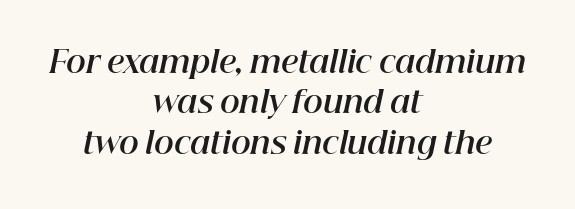
{"italic": "yes", "lean": "right", "slant_degrees": 12, "bold": "yes", "weight": "bold", "width": "normal", "stroke_contrast": "high", "x_height": "medium", "monospaced": "no", "underline": "no", "align": "center", "line_spacing": "normal", "line_spacing_ratio": 1.35, "letter_spacing": "normal", "letter_spacing_em": 0.0, "glyph_px": 30}
